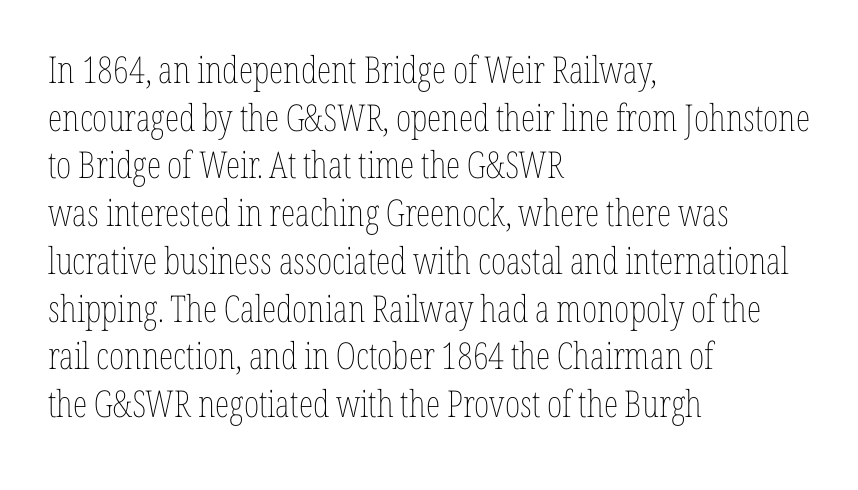
Caption: multi-line text, flush left, ragged right. This sample uses plain, unmodified letter spacing. A quiet, ordinary-to-light weight characterises the typeface. Nope, not italic — everything's standing straight.
